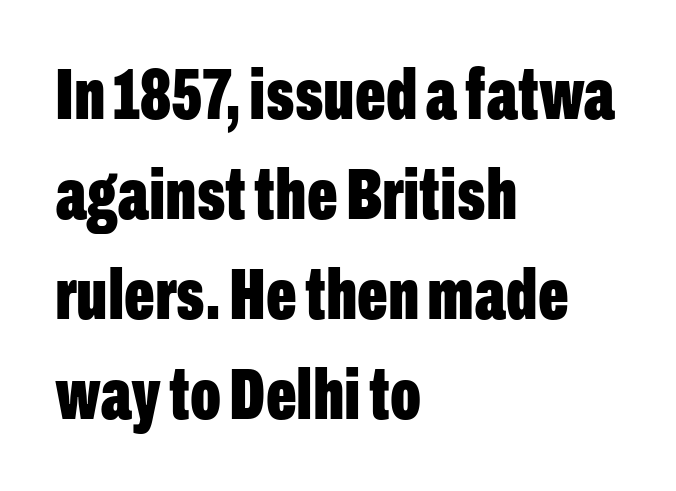
Normally led — the rows are evenly, conventionally spaced. The face used here has the dense, thick strokes of a bold. Serifs: no, the terminals of the letterforms are clean. Tall strokes in this sample are plumb rather than angled. Honestly, there is no underline to notice here at all.
